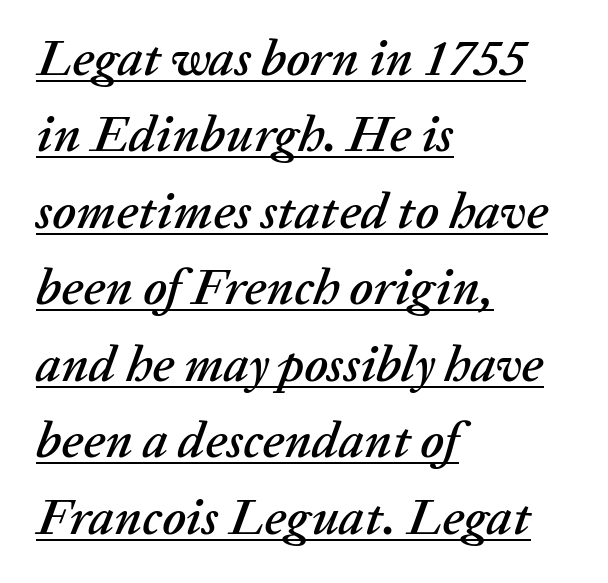
Line spacing here is normal. These lines stack with their left ends in a neat column. Check the space under the baseline: a stroke is drawn there. In terms of letterspacing, this is plain default setting.
